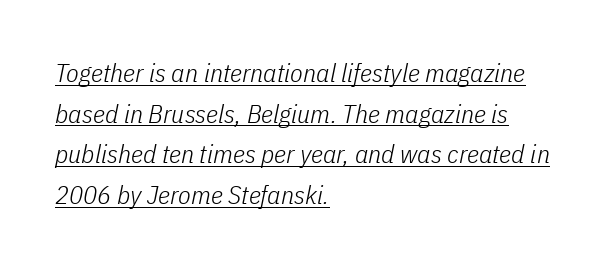
The rendering applies a slant to the glyphs. Beneath each row of characters lies a ruled line. The paragraph has a hard left edge and a soft right edge. The letterforms sit shoulder to shoulder at normal distance.
